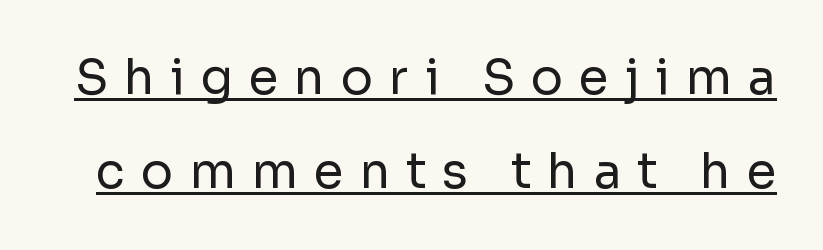
Notice how a bar underscores the lettering throughout. Here the designer chose a conventional face with non-uniform glyph widths. Honestly, the rows look like they've been pulled way apart. The axis of the letterforms is exactly vertical. Stroke terminals: plain, sans-serif. Heft: none added — not bold.
